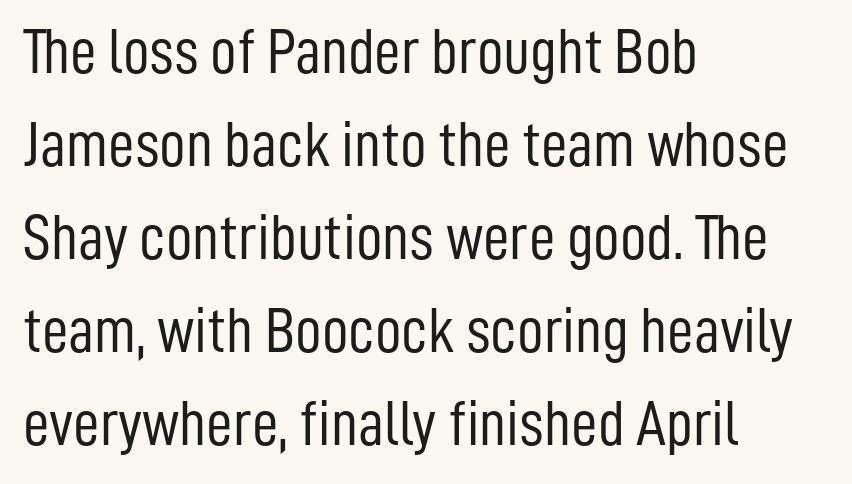
The image shows 65 px light, condensed sans-serif type, upright; set left-aligned, normal line spacing (1.43x), normal letter spacing, not underlined; low stroke contrast and a medium x-height.
